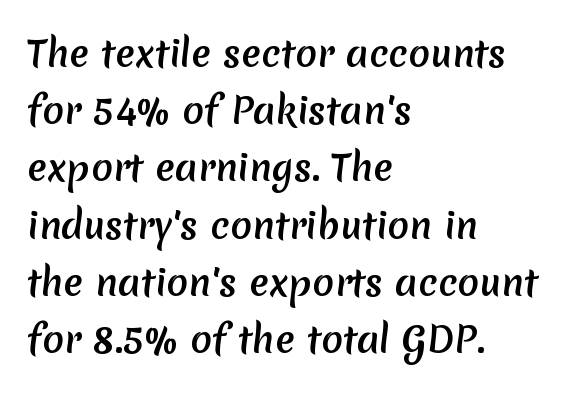
Q: Is the typeface a serif or a sans-serif typeface? A: Sans-serif.
Q: Is the text underlined? A: No.
Q: How is the paragraph aligned? A: Left-aligned.
Q: Is the spacing between letters normal or unusually wide? A: Normal.
Q: Is the spacing between lines tight, normal or loose? A: Normal.
Q: Width (condensed, normal, or wide)? A: Normal.
Q: Stroke contrast? A: Medium.
Q: x-height? A: Medium.
Q: Monospaced? A: No.
